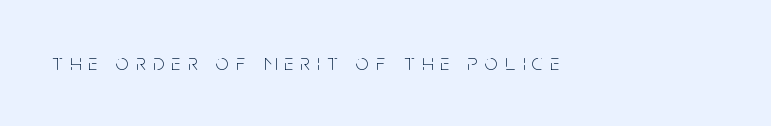
Q: Is the text bold? A: No.
Q: Is the text italic (slanted)? A: No, it is upright.
Q: Is the text underlined? A: No.
Q: Is the spacing between letters normal or unusually wide? A: Unusually wide.
